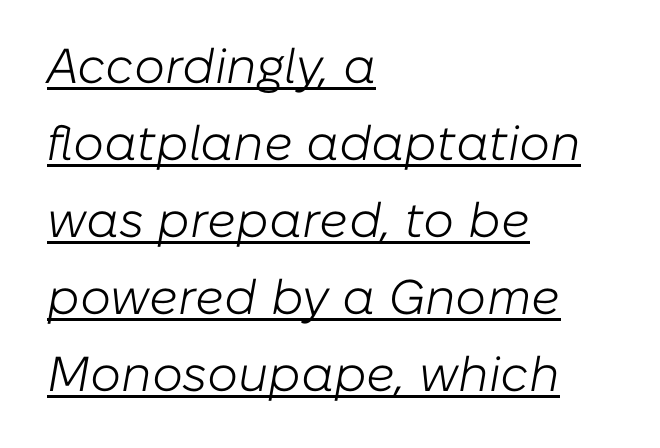
A light-to-regular cut is what we see here. Emphasis is given by a line drawn under the lettering. Short and long lines alike share a common starting point at left. No extra tracking has been applied to these lines. Line spacing here is normal.
